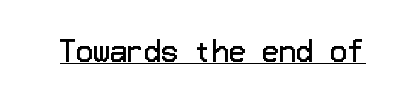
The image shows 28 px regular-weight sans-serif type, upright; set normal letter spacing, underlined; low stroke contrast and a medium x-height.
